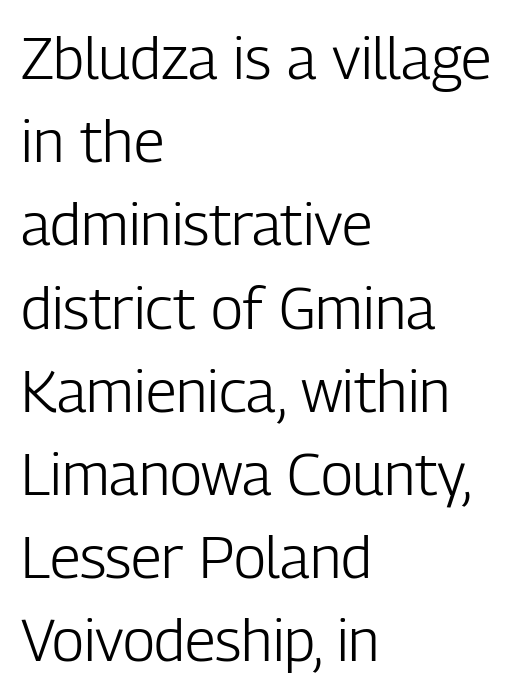
Quick note: not italic, upright. The passage shown has conventional tracking throughout. Is the block centered? No — it sits flush against the left margin. I'd call this a sans setting — the letters go barefoot.
